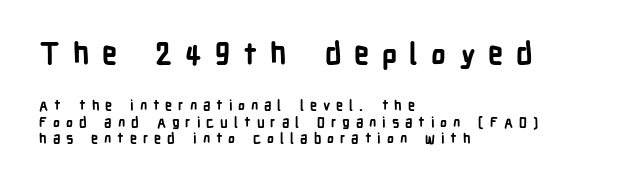
The image shows 30 px bold, condensed sans-serif type, upright; set left-aligned, line spacing 1.18x, unusually wide letter spacing (+0.42 em), not underlined; the first (top) block is 2.14x larger; low stroke contrast and a medium x-height.
